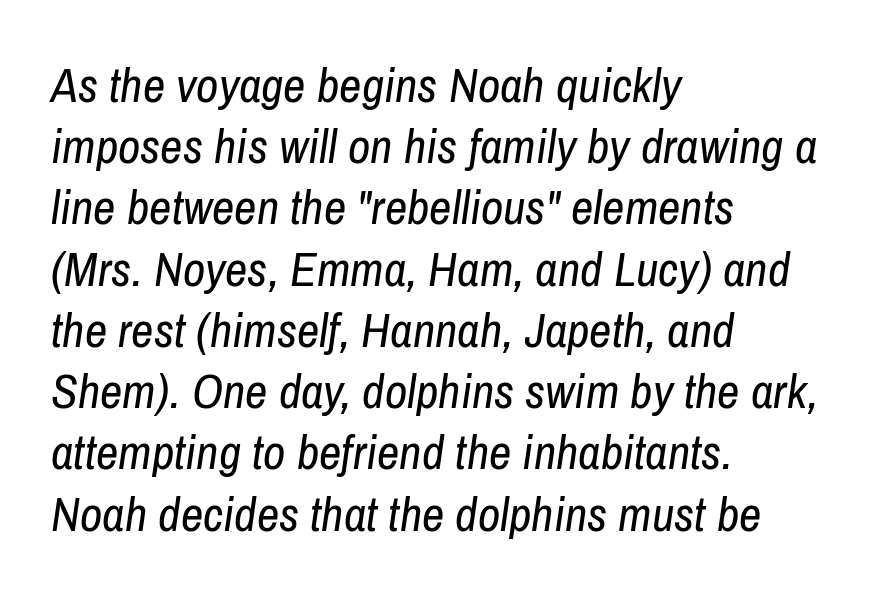
{"italic": "yes", "lean": "right", "slant_degrees": 8, "bold": "no", "weight": "regular", "width": "condensed", "stroke_contrast": "low", "x_height": "medium", "monospaced": "no", "underline": "no", "align": "left", "line_spacing": "normal", "line_spacing_ratio": 1.25, "letter_spacing": "normal", "letter_spacing_em": 0.0, "glyph_px": 49}
